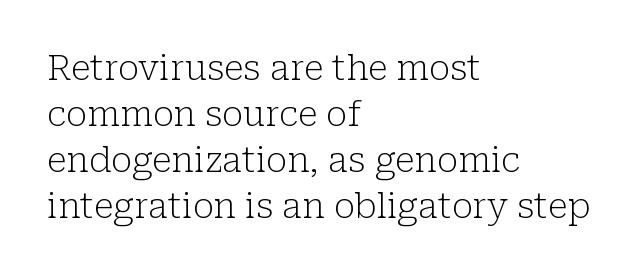
The image shows 35 px light serif type, upright; set left-aligned, normal line spacing (1.31x), normal letter spacing, not underlined; low stroke contrast and a medium x-height.
